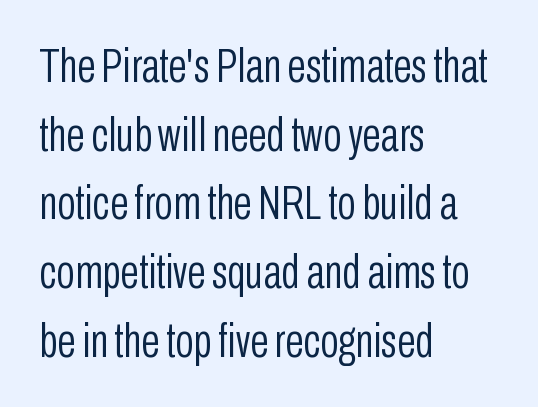
{"serif": "no", "italic": "no", "bold": "no", "weight": "light", "width": "condensed", "stroke_contrast": "low", "x_height": "medium", "monospaced": "no", "underline": "no", "align": "left", "line_spacing": "normal", "line_spacing_ratio": 1.43, "letter_spacing": "normal", "letter_spacing_em": 0.0, "glyph_px": 48}
